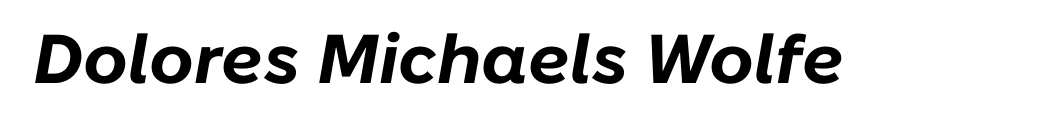
Q: Is the text bold? A: Yes.
Q: Is the text italic (slanted)? A: Yes, it leans right by about 10 degrees.
Q: Is the text underlined? A: No.
Q: Is the spacing between letters normal or unusually wide? A: Normal.
Q: Width (condensed, normal, or wide)? A: Normal.
Q: Stroke contrast? A: Low.
Q: x-height? A: Medium.
Q: Monospaced? A: No.
